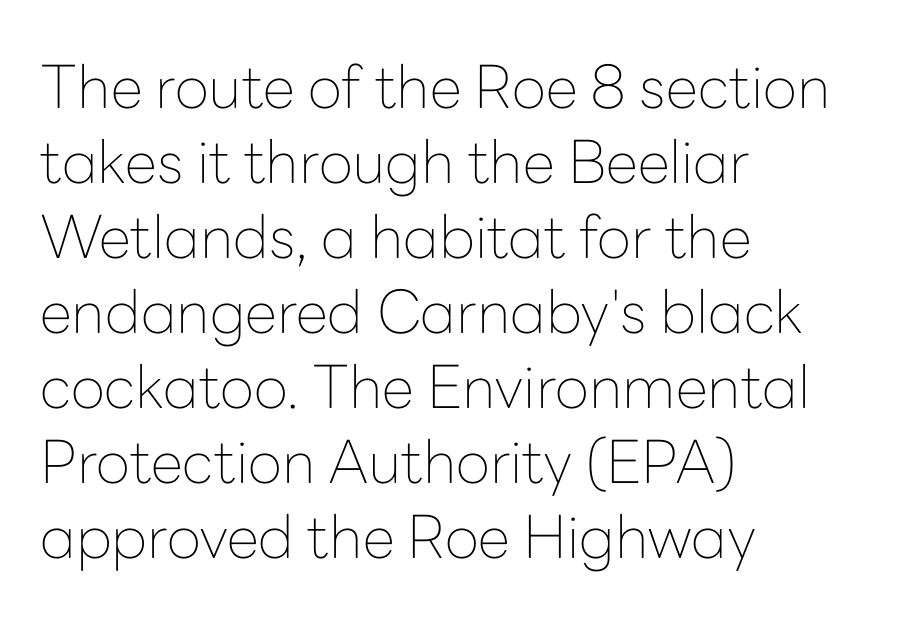
{"serif": "no", "italic": "no", "bold": "no", "weight": "thin", "width": "normal", "stroke_contrast": "low", "x_height": "medium", "monospaced": "no", "underline": "no", "align": "left", "line_spacing": "normal", "line_spacing_ratio": 1.27, "letter_spacing": "normal", "letter_spacing_em": 0.0, "glyph_px": 59}
